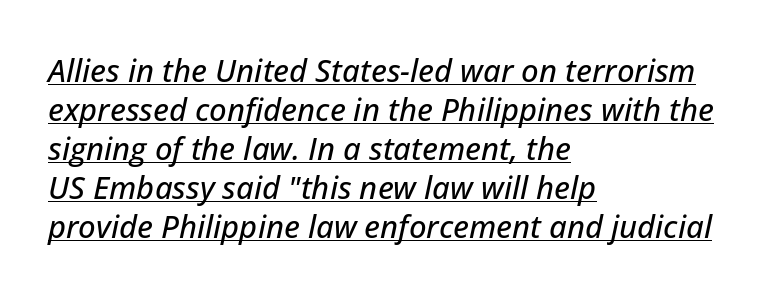
Q: Is the text italic (slanted)? A: Yes, it leans right by about 12 degrees.
Q: Is the text underlined? A: Yes.
Q: How is the paragraph aligned? A: Left-aligned.
Q: Is the spacing between letters normal or unusually wide? A: Normal.
Q: Is the spacing between lines tight, normal or loose? A: Normal.
Q: Width (condensed, normal, or wide)? A: Normal.
Q: Stroke contrast? A: Low.
Q: x-height? A: Medium.
Q: Monospaced? A: No.
